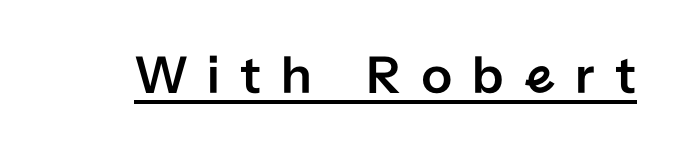
The passage shown has open, widely tracked lettering throughout. These lines are rendered in a variable-pitch font. Somebody hit Ctrl+U on this one — the words are underlined. The glyphs in this specimen are sans serif. The axis of the letterforms is exactly vertical.
